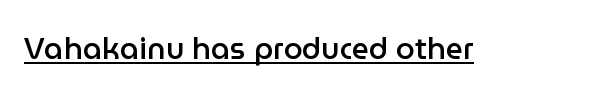
Q: Is the text bold? A: Semi-bold.
Q: Is the text italic (slanted)? A: No, it is upright.
Q: Is the typeface a serif or a sans-serif typeface? A: Sans-serif.
Q: Is the text underlined? A: Yes.
Q: Is the spacing between letters normal or unusually wide? A: Normal.
Q: Width (condensed, normal, or wide)? A: Normal.
Q: Stroke contrast? A: Low.
Q: x-height? A: Medium.
Q: Monospaced? A: No.
